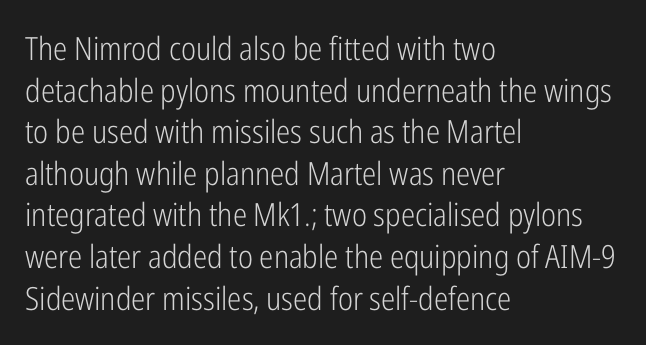
Vertical stems look standard width or narrower in stroke. Check where the strokes stop: nothing finishes them off — pure sans. Underline: absent. Whoever set this chose a conventional vertical rhythm. The passage shown is typed in a proportional face where columns would drift. Standard letterfit; no display-style spreading of the glyphs.
